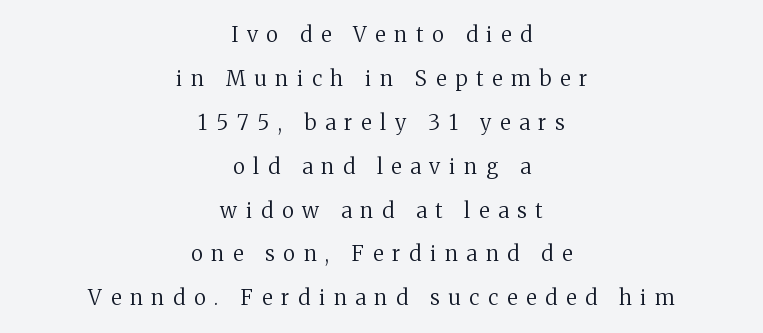
Anything drawn beneath the words? Only blank space. Successive baselines arrive slowly, with a big drop between each. Caption: face not bold, strokes unweighted. The specimen reads as upright at a glance.
